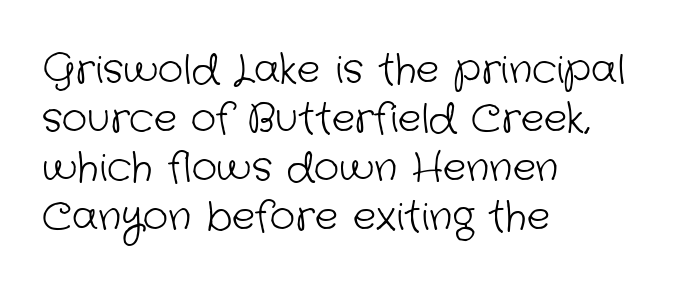
Q: Is the text bold? A: No.
Q: Is the typeface a serif or a sans-serif typeface? A: Sans-serif.
Q: Is the text underlined? A: No.
Q: How is the paragraph aligned? A: Left-aligned.
Q: Is the spacing between letters normal or unusually wide? A: Normal.
Q: Is the spacing between lines tight, normal or loose? A: Normal.
Q: Width (condensed, normal, or wide)? A: Normal.
Q: Stroke contrast? A: Low.
Q: x-height? A: Medium.
Q: Monospaced? A: No.
